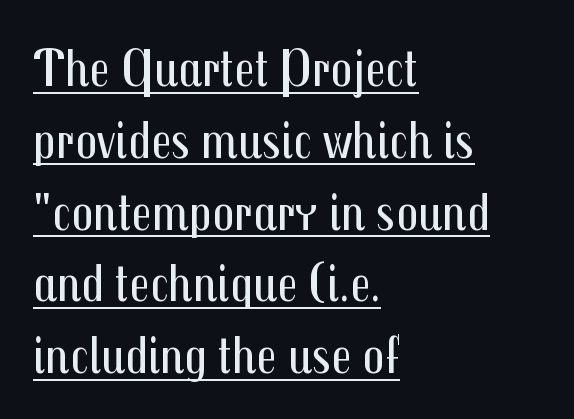
Underlined type. A normal amount of white space separates one row of letters from the next. Nothing unusual about the tracking: characters are spaced as the font intends. Italic? Not at all — the glyphs are vertical. Caption: face not bold, strokes unweighted.
